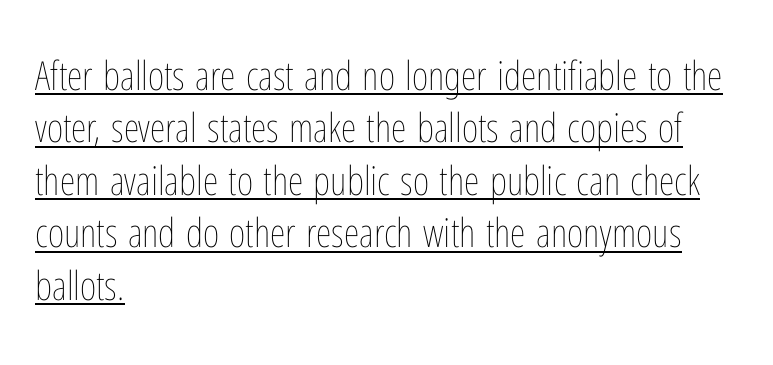
Regarding leading, the lines here are spaced in the standard way. Nothing heavy about these letters — not bold at all. This sample is left-justified, so line endings fall wherever the words run out. The string is rendered with underlining switched on.
